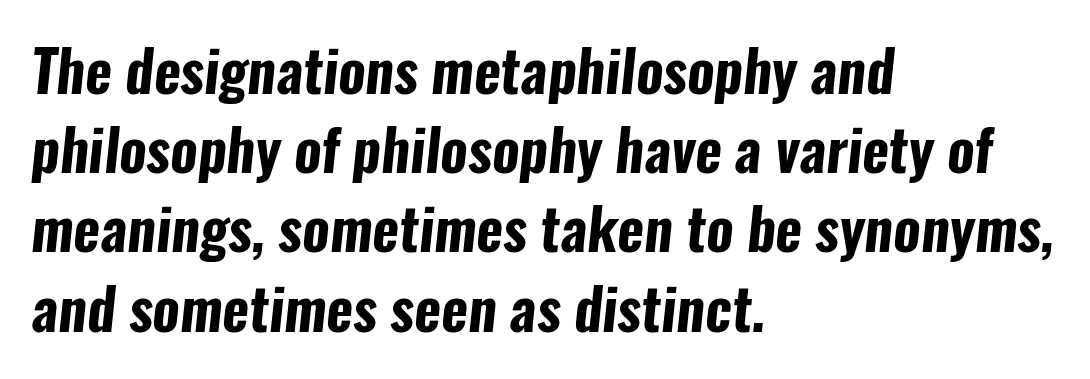
Characters follow at the spacing the type designer built in. Bare-footed words on every line. Is the block centered? No — it sits flush against the left margin. As a designer I'd log this as weight 700, bold. Whoever set this chose a conventional vertical rhythm.
